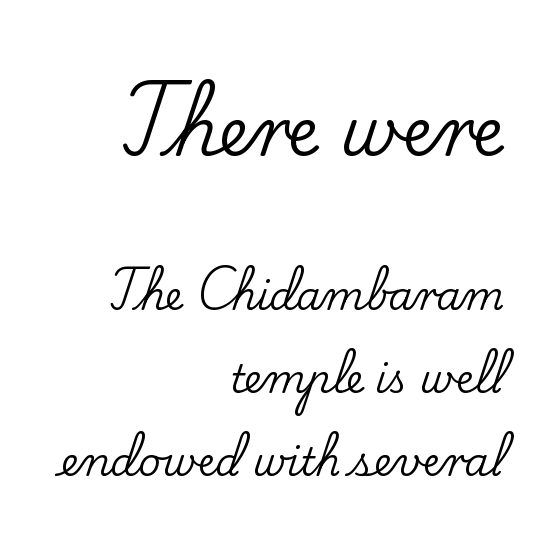
The image shows 68 px serif type; set right-aligned, loose line spacing (2.13x), normal letter spacing, not underlined; the first (top) block is 1.74x larger; low stroke contrast and a small x-height.
